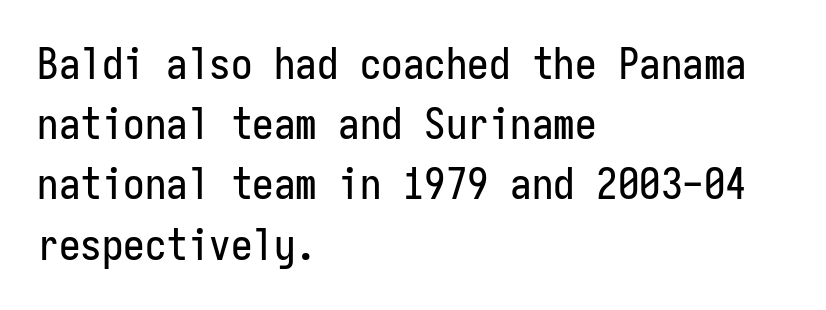
{"serif": "no", "italic": "no", "width": "condensed", "stroke_contrast": "low", "x_height": "medium", "monospaced": "yes", "underline": "no", "align": "left", "line_spacing": "normal", "line_spacing_ratio": 1.4, "letter_spacing": "normal", "letter_spacing_em": 0.0, "glyph_px": 43}
